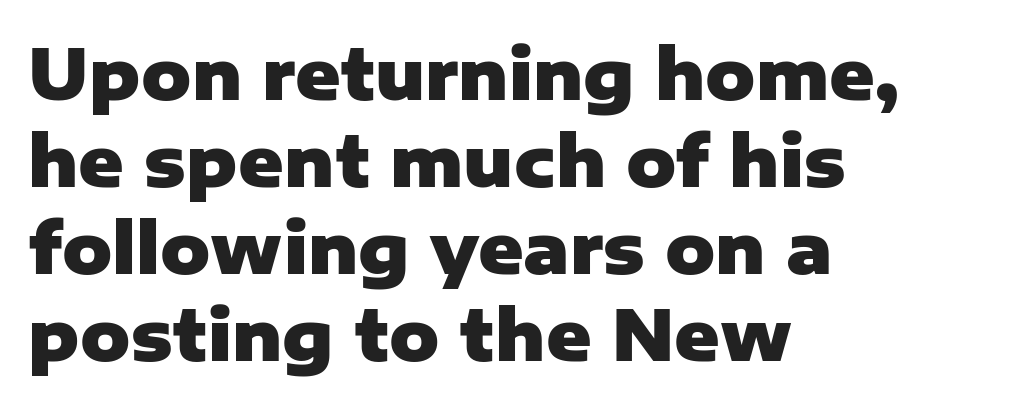
Q: Is the text bold? A: Yes.
Q: Is the text italic (slanted)? A: No, it is upright.
Q: Is the typeface a serif or a sans-serif typeface? A: Sans-serif.
Q: Is the text underlined? A: No.
Q: How is the paragraph aligned? A: Left-aligned.
Q: Is the spacing between letters normal or unusually wide? A: Normal.
Q: Is the spacing between lines tight, normal or loose? A: Normal.
Q: Width (condensed, normal, or wide)? A: Normal.
Q: Stroke contrast? A: Low.
Q: x-height? A: Medium.
Q: Monospaced? A: No.
